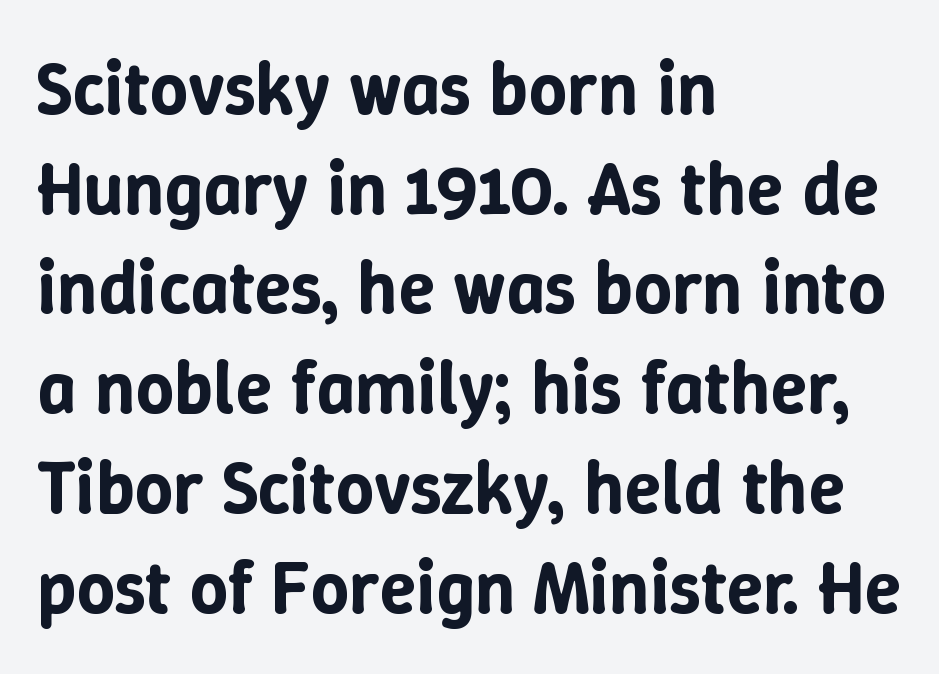
{"italic": "no", "width": "normal", "stroke_contrast": "low", "x_height": "medium", "monospaced": "no", "underline": "no", "align": "left", "line_spacing": "normal", "line_spacing_ratio": 1.33, "letter_spacing": "normal", "letter_spacing_em": 0.0, "glyph_px": 75}
